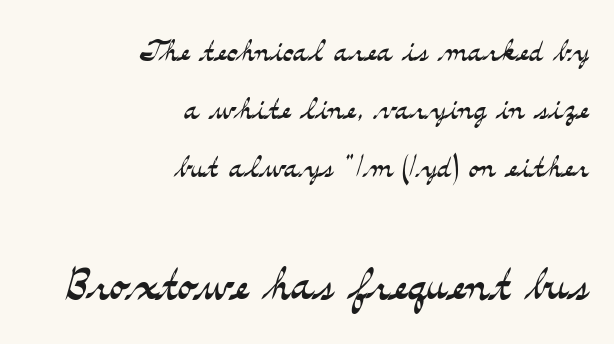
Q: Is the text bold? A: No.
Q: Is the text italic (slanted)? A: Yes.
Q: Is the typeface a serif or a sans-serif typeface? A: Serif.
Q: Is the text underlined? A: No.
Q: How is the paragraph aligned? A: Right-aligned.
Q: Is the spacing between letters normal or unusually wide? A: Normal.
Q: Is the spacing between lines tight, normal or loose? A: Normal.
Q: Which block of text is set in a larger size, the first (top) or the second (bottom)? A: The second (bottom) one.
Q: Width (condensed, normal, or wide)? A: Wide.
Q: Stroke contrast? A: Medium.
Q: x-height? A: Small.
Q: Monospaced? A: No.
